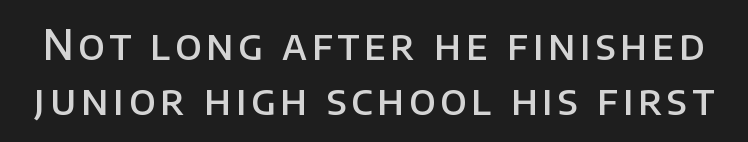
A typesetter would call this leading conventional body-copy spacing. This rendering features lettering with no underline. Does the lettering tilt? It doesn't — this is upright. A sans-serif font was chosen for this passage.
